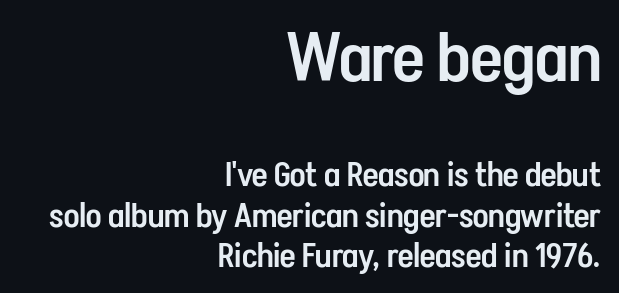
These lines carry some extra weight — a demibold, not a full bold. Which of the two is more prominent by size? The first, at the top. Serif or sans? Sans — the stroke terminals are bare. Descenders hang freely into open space. Reading down the block, your eye finds every line finishing at a fixed right position.
